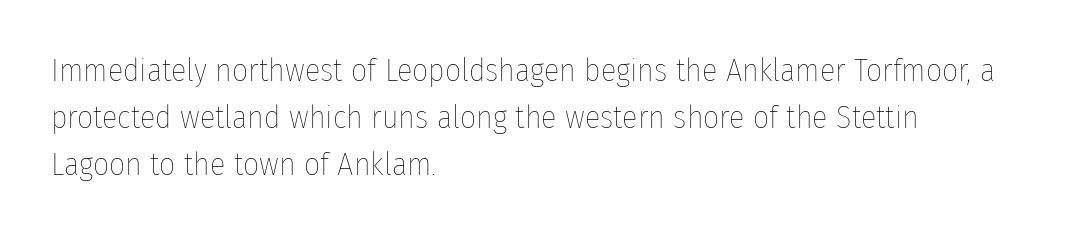
The image shows 32 px thin, condensed type, upright; set left-aligned, normal line spacing (1.47x), normal letter spacing, not underlined; low stroke contrast and a medium x-height.
